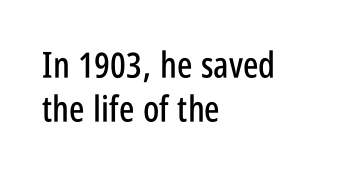
Think of a printed novel: that variable character pitch is what you see here. The text block is weighted toward the left margin, trailing off unevenly rightward. Type without underlining. Letter spacing: default.
